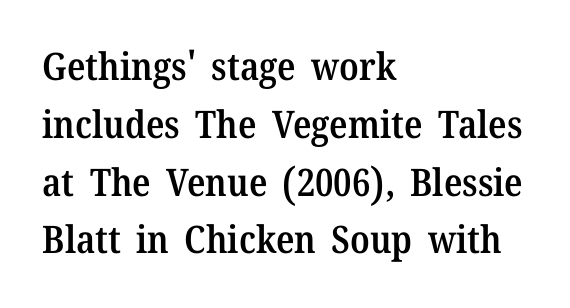
The image shows 38 px semibold serif type, upright; set left-aligned, normal line spacing (1.52x), normal letter spacing, not underlined; medium stroke contrast and a medium x-height.
